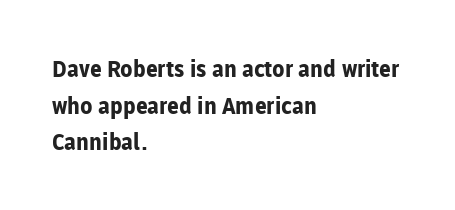
The image shows 23 px bold type, upright; set left-aligned, normal line spacing (1.59x), normal letter spacing, not underlined.
